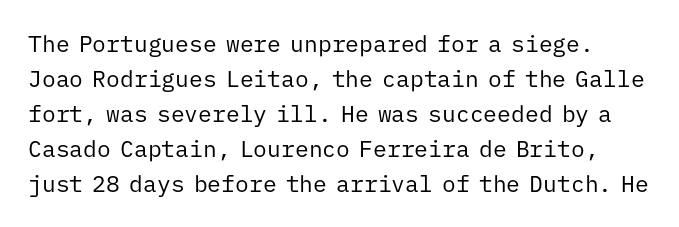
The rendering keeps characters at their native spacing. A roman cut, with each character standing at attention. Weight class: somewhere from thin through regular. The space beneath each line is pristine and unruled. Vertical spacing — default.
